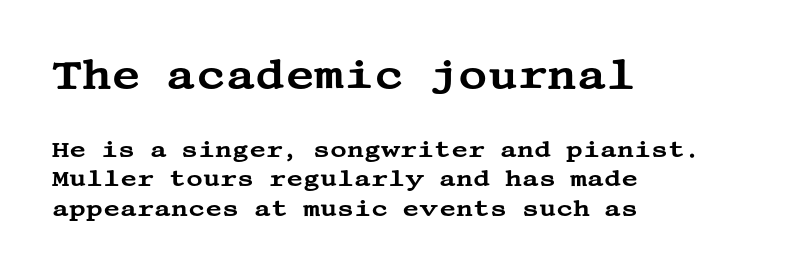
{"serif": "yes", "italic": "no", "width": "wide", "stroke_contrast": "medium", "x_height": "large", "underline": "no", "align": "left", "line_spacing": "normal", "line_spacing_ratio": 1.29, "letter_spacing": "normal", "letter_spacing_em": 0.0, "larger_block": "first", "size_ratio": 1.74, "glyph_px": 40}
